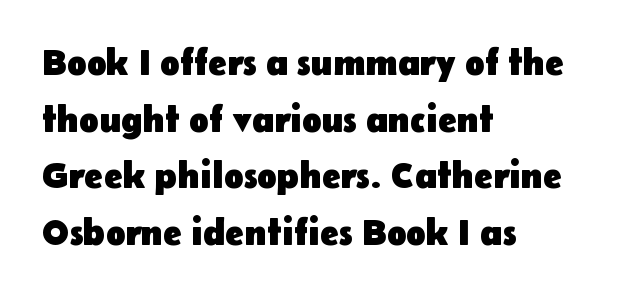
Q: Is the text bold? A: Yes.
Q: Is the text italic (slanted)? A: No, it is upright.
Q: Is the typeface a serif or a sans-serif typeface? A: Sans-serif.
Q: Is the text underlined? A: No.
Q: How is the paragraph aligned? A: Left-aligned.
Q: Is the spacing between letters normal or unusually wide? A: Normal.
Q: Is the spacing between lines tight, normal or loose? A: Normal.
Q: Width (condensed, normal, or wide)? A: Normal.
Q: Stroke contrast? A: Low.
Q: x-height? A: Medium.
Q: Monospaced? A: No.
